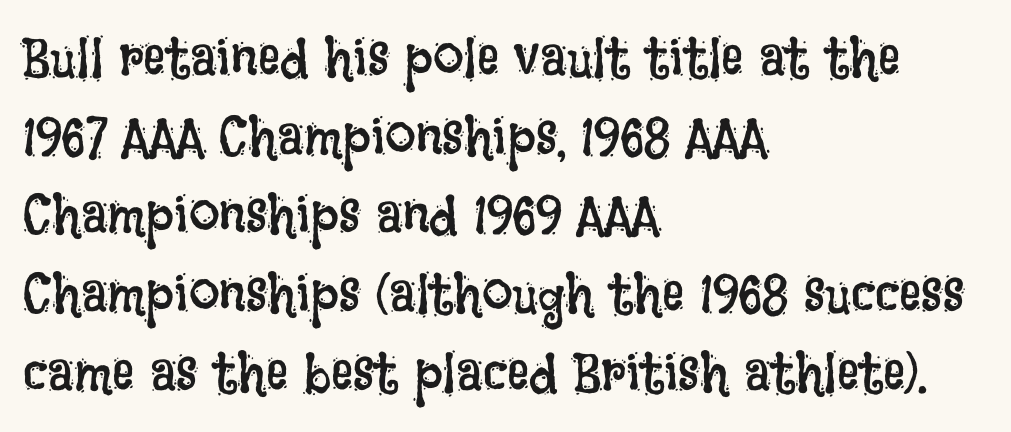
The type sits square on the baseline with zero lean. Check under the words: just untouched page. Students, note that the glyphs here touch the page at normal intervals. Think of a printed novel: that variable character pitch is what you see here. The leading is moderate, giving the passage an even texture. The passage shown is not bold in any degree.
